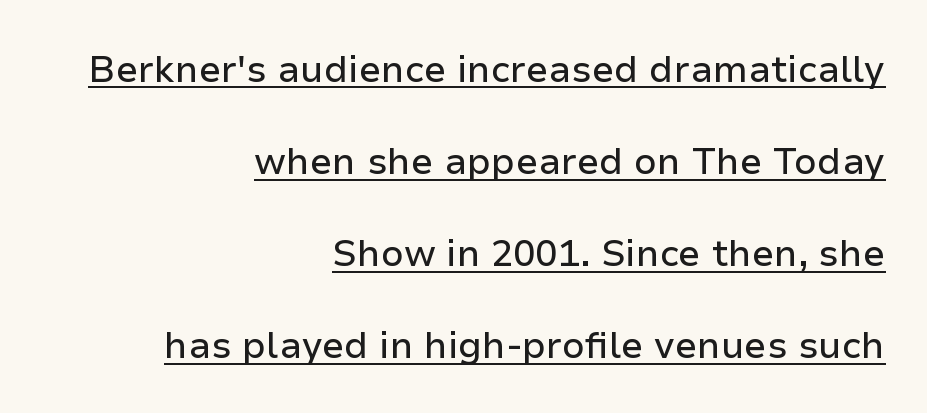
The image shows 37 px sans-serif type, upright; set right-aligned, loose line spacing (2.49x), normal letter spacing, underlined; low stroke contrast and a medium x-height.
